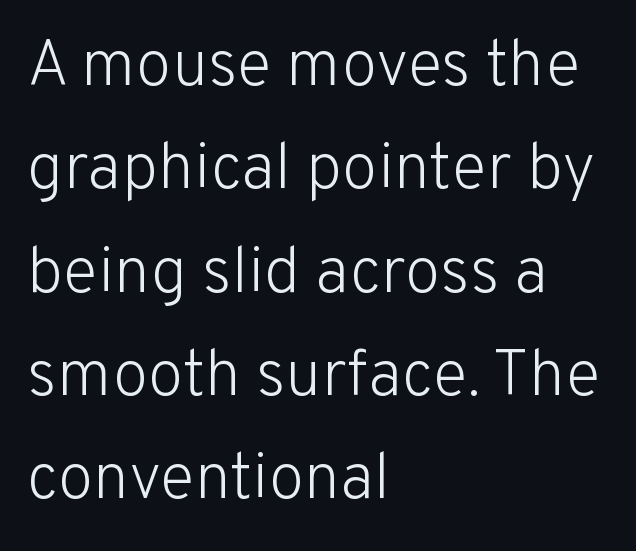
Q: Is the text bold? A: No.
Q: Is the text italic (slanted)? A: No, it is upright.
Q: Is the typeface a serif or a sans-serif typeface? A: Sans-serif.
Q: Is the text underlined? A: No.
Q: How is the paragraph aligned? A: Left-aligned.
Q: Is the spacing between letters normal or unusually wide? A: Normal.
Q: Is the spacing between lines tight, normal or loose? A: Normal.
Q: Width (condensed, normal, or wide)? A: Normal.
Q: Stroke contrast? A: Low.
Q: x-height? A: Medium.
Q: Monospaced? A: No.
